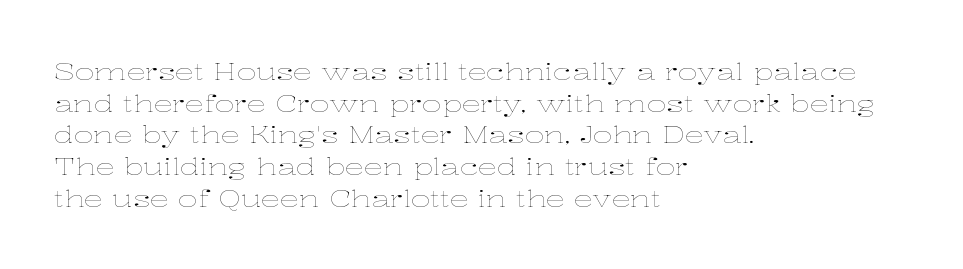
Q: Is the text bold? A: No.
Q: Is the text italic (slanted)? A: No, it is upright.
Q: Is the text underlined? A: No.
Q: How is the paragraph aligned? A: Left-aligned.
Q: Is the spacing between letters normal or unusually wide? A: Normal.
Q: Is the spacing between lines tight, normal or loose? A: Normal.
